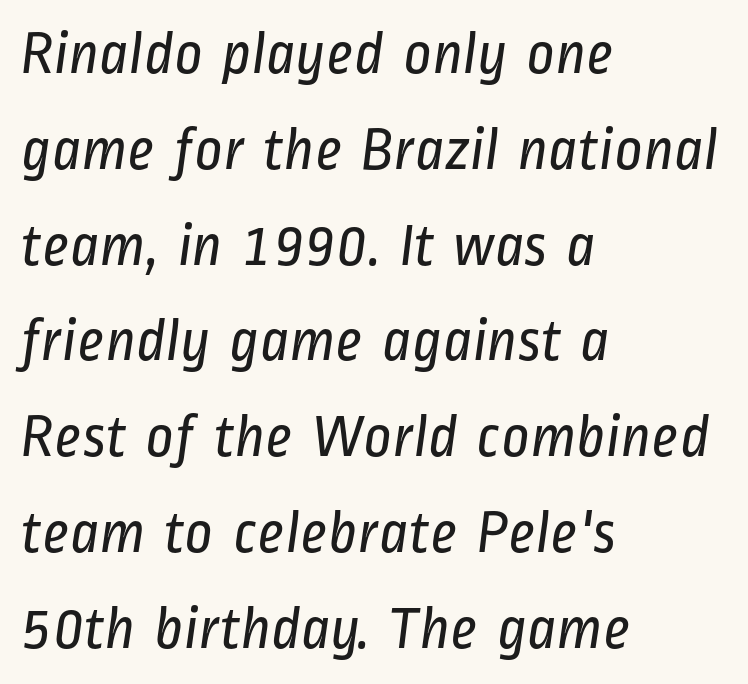
Q: Is the text bold? A: No.
Q: Is the typeface a serif or a sans-serif typeface? A: Sans-serif.
Q: Is the text underlined? A: No.
Q: How is the paragraph aligned? A: Left-aligned.
Q: Is the spacing between letters normal or unusually wide? A: Normal.
Q: Is the spacing between lines tight, normal or loose? A: Normal.
Q: Width (condensed, normal, or wide)? A: Condensed.
Q: Stroke contrast? A: Low.
Q: x-height? A: Medium.
Q: Monospaced? A: No.
